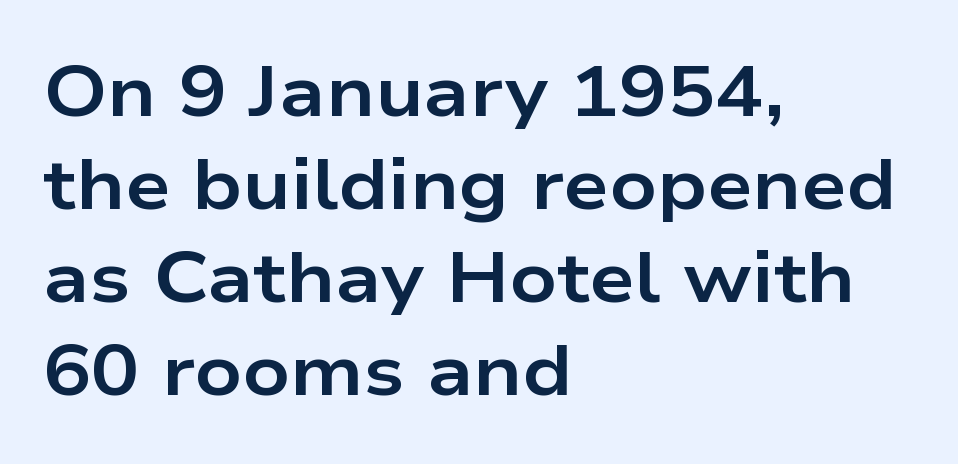
Q: Is the text bold? A: Yes.
Q: Is the text italic (slanted)? A: No, it is upright.
Q: Is the typeface a serif or a sans-serif typeface? A: Sans-serif.
Q: Is the text underlined? A: No.
Q: How is the paragraph aligned? A: Left-aligned.
Q: Is the spacing between letters normal or unusually wide? A: Normal.
Q: Is the spacing between lines tight, normal or loose? A: Normal.
Q: Width (condensed, normal, or wide)? A: Wide.
Q: Stroke contrast? A: Low.
Q: x-height? A: Medium.
Q: Monospaced? A: No.
